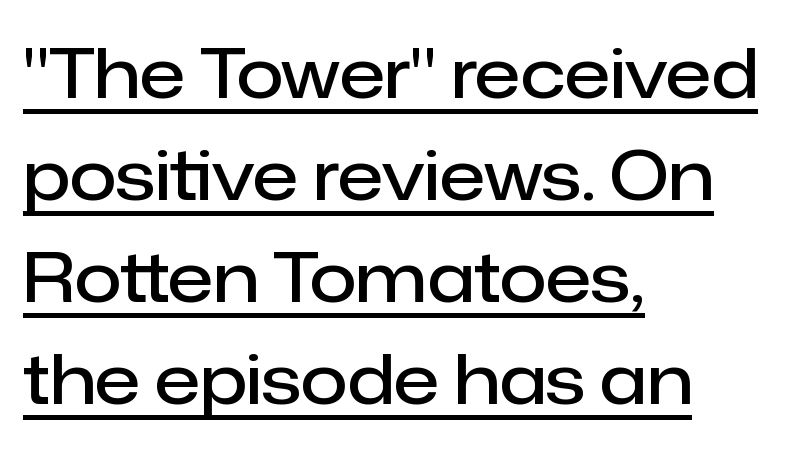
The lettering is marked with a stroke running underneath it. Each letter keeps its own natural width here, so spacing adapts to shape. The lettering holds an erect, upright posture throughout. Caption: multi-line text, flush left, ragged right. You can tell from the bare stems that sans-serif type was used.
